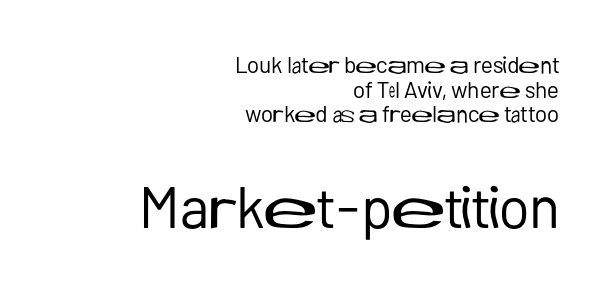
Q: Is the text bold? A: No.
Q: Is the text italic (slanted)? A: No, it is upright.
Q: Is the typeface a serif or a sans-serif typeface? A: Sans-serif.
Q: Is the text underlined? A: No.
Q: How is the paragraph aligned? A: Right-aligned.
Q: Is the spacing between letters normal or unusually wide? A: Normal.
Q: Is the spacing between lines tight, normal or loose? A: Tight.
Q: Which block of text is set in a larger size, the first (top) or the second (bottom)? A: The second (bottom) one.
Q: Width (condensed, normal, or wide)? A: Normal.
Q: Stroke contrast? A: Low.
Q: x-height? A: Medium.
Q: Monospaced? A: No.
